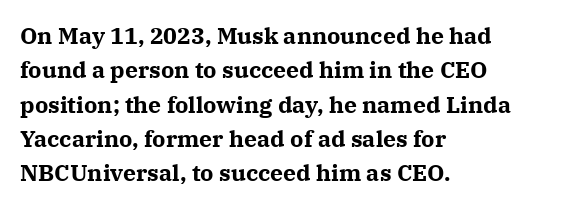
Q: Is the text bold? A: Yes.
Q: Is the text italic (slanted)? A: No, it is upright.
Q: Is the text underlined? A: No.
Q: How is the paragraph aligned? A: Left-aligned.
Q: Is the spacing between letters normal or unusually wide? A: Normal.
Q: Is the spacing between lines tight, normal or loose? A: Normal.
